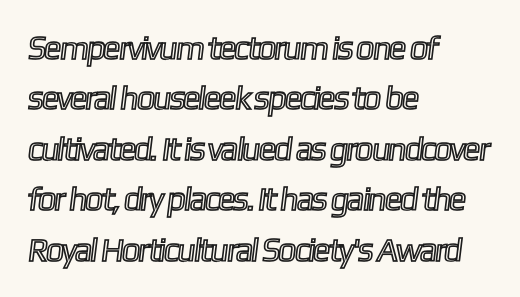
Each word holds together tightly as a unit, with standard inter-letter gaps. The glyphs are unaccompanied by any horizontal stroke below them. Varying glyph widths throughout — classic text-font behaviour. Does the leading feel generous? No, just average. Each line starts at the same left margin while the right side varies.
